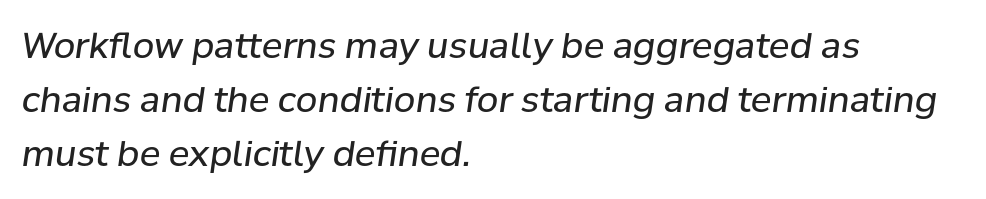
{"italic": "yes", "lean": "right", "slant_degrees": 8, "bold": "no", "weight": "regular", "width": "normal", "stroke_contrast": "low", "x_height": "medium", "monospaced": "no", "underline": "no", "align": "left", "line_spacing": "normal", "line_spacing_ratio": 1.55, "letter_spacing": "normal", "letter_spacing_em": 0.0, "glyph_px": 35}
